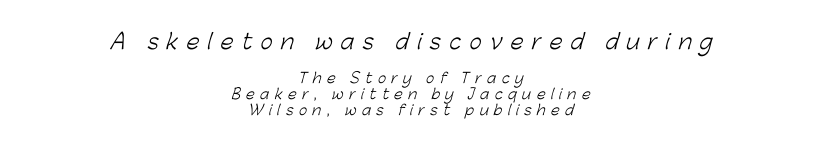
Q: Is the text bold? A: No.
Q: Is the text underlined? A: No.
Q: How is the paragraph aligned? A: Centered.
Q: Is the spacing between letters normal or unusually wide? A: Unusually wide.
Q: Is the spacing between lines tight, normal or loose? A: Tight.
Q: Which block of text is set in a larger size, the first (top) or the second (bottom)? A: The first (top) one.
